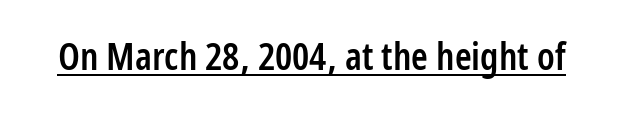
I'd describe the lettering as semibold — firm but not a full bold. Glyph-to-glyph distance matches everyday printed text. You could not count columns in this text — the font is proportionally spaced. Regarding serifs, this sample does without them. In designer terms, the underline attribute is active on this setting. Unlike italic type, these characters show no tilt at all.
